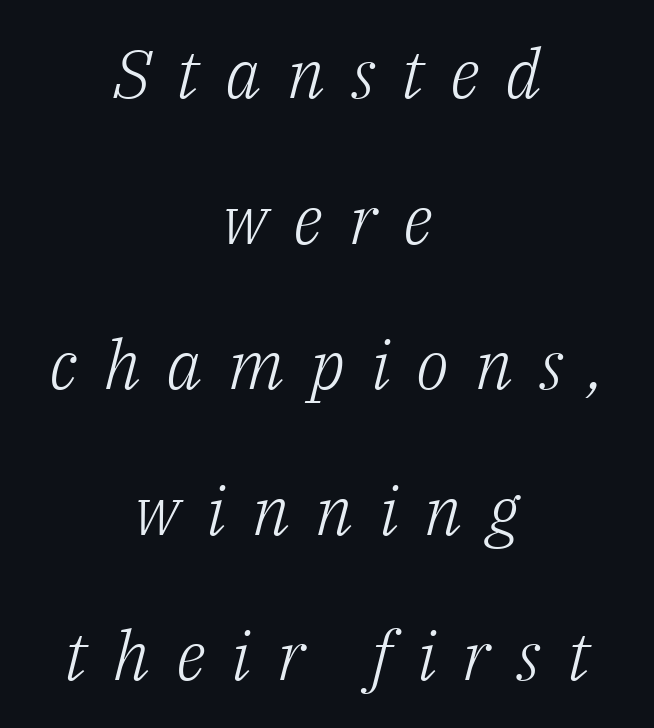
Centered paragraph, ragged on both sides. Substantial extra tracking has been applied to these lines. These lines are rendered in a variable-pitch font. Lines of text with bare space underneath. You could fit nearly another row in the gap between these rows. Weight: not bold — regular or lighter.
